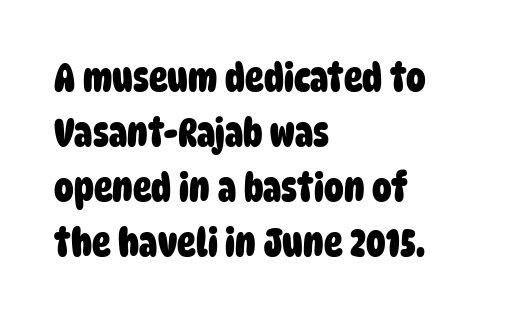
The image shows 39 px heavy, condensed sans-serif type; set left-aligned, normal line spacing (1.41x), normal letter spacing, not underlined; low stroke contrast and a large x-height.
